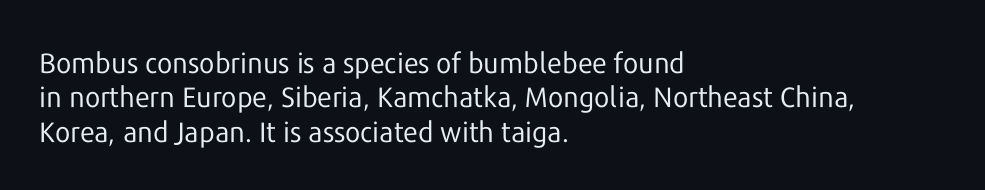
Q: Is the text bold? A: No.
Q: Is the text italic (slanted)? A: No, it is upright.
Q: Is the typeface a serif or a sans-serif typeface? A: Sans-serif.
Q: Is the text underlined? A: No.
Q: How is the paragraph aligned? A: Left-aligned.
Q: Is the spacing between letters normal or unusually wide? A: Normal.
Q: Width (condensed, normal, or wide)? A: Normal.
Q: Stroke contrast? A: Low.
Q: x-height? A: Medium.
Q: Monospaced? A: No.
